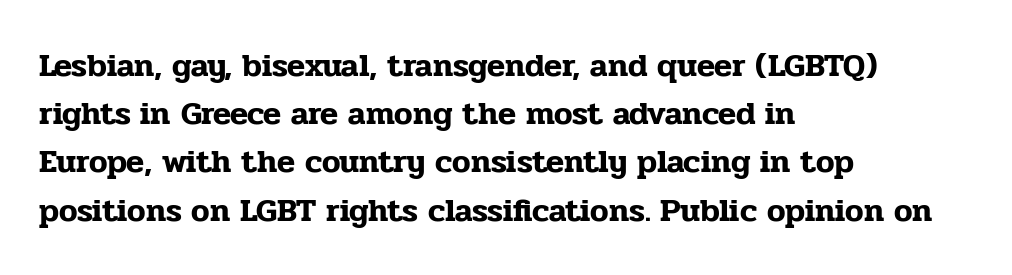
Q: Is the text italic (slanted)? A: No, it is upright.
Q: Is the typeface a serif or a sans-serif typeface? A: Serif.
Q: Is the text underlined? A: No.
Q: How is the paragraph aligned? A: Left-aligned.
Q: Is the spacing between letters normal or unusually wide? A: Normal.
Q: Is the spacing between lines tight, normal or loose? A: Normal.
Q: Width (condensed, normal, or wide)? A: Normal.
Q: Stroke contrast? A: Low.
Q: x-height? A: Medium.
Q: Monospaced? A: No.
